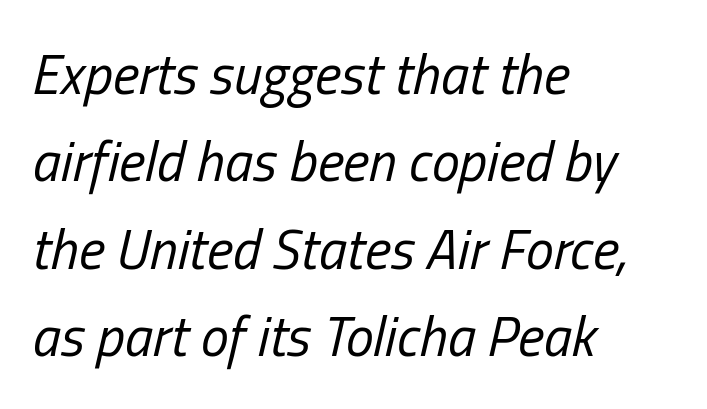
Q: Is the text bold? A: No.
Q: Is the text italic (slanted)? A: Yes, it leans right by about 13 degrees.
Q: Is the text underlined? A: No.
Q: How is the paragraph aligned? A: Left-aligned.
Q: Is the spacing between letters normal or unusually wide? A: Normal.
Q: Is the spacing between lines tight, normal or loose? A: Normal.
Q: Width (condensed, normal, or wide)? A: Condensed.
Q: Stroke contrast? A: Low.
Q: x-height? A: Medium.
Q: Monospaced? A: No.
